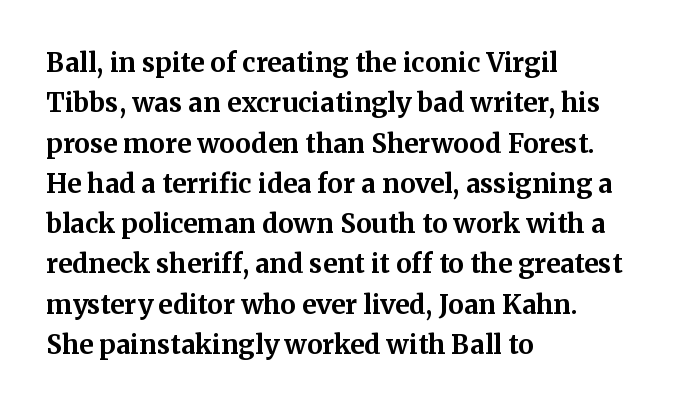
{"italic": "no", "bold": "yes", "underline": "no", "align": "left", "line_spacing": "normal", "line_spacing_ratio": 1.55, "letter_spacing": "normal", "letter_spacing_em": 0.0, "glyph_px": 26}
